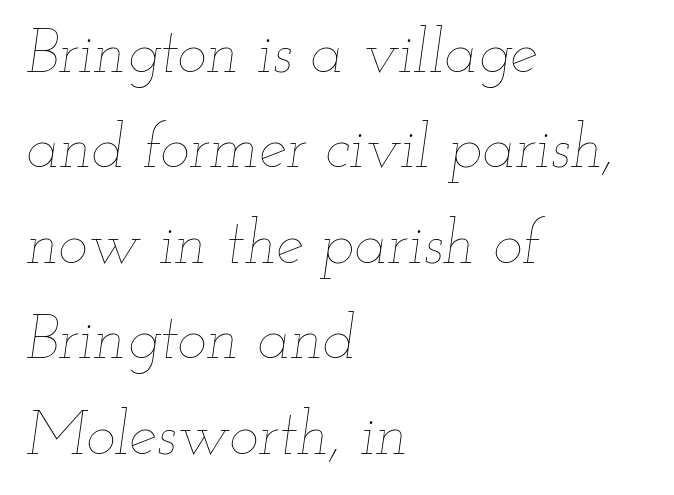
Style check: oblique. Is the type heavy? It reads as light-to-regular instead. A bare baseline throughout the passage. You could not count columns in this text — the font is proportionally spaced. Typeset ragged right — the left edge is the straight one. Reading down the column, the eye jumps a familiar distance to each next line.
